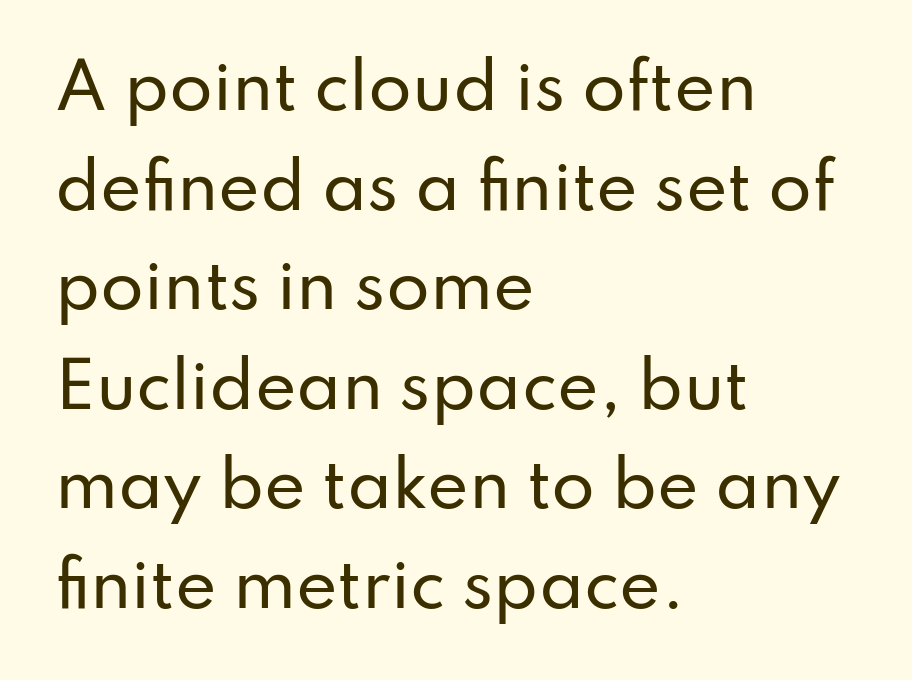
Q: Is the text italic (slanted)? A: No, it is upright.
Q: Is the typeface a serif or a sans-serif typeface? A: Sans-serif.
Q: Is the text underlined? A: No.
Q: How is the paragraph aligned? A: Left-aligned.
Q: Is the spacing between letters normal or unusually wide? A: Normal.
Q: Is the spacing between lines tight, normal or loose? A: Normal.
Q: Width (condensed, normal, or wide)? A: Normal.
Q: Stroke contrast? A: Low.
Q: x-height? A: Small.
Q: Monospaced? A: No.
